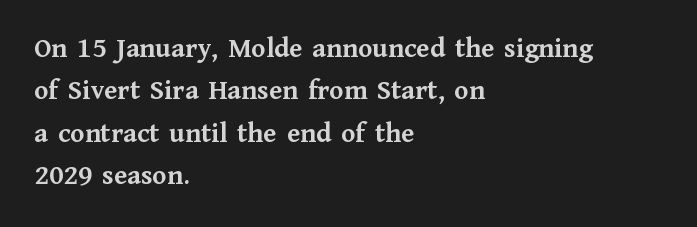
Q: Is the text bold? A: Yes.
Q: Is the text italic (slanted)? A: No, it is upright.
Q: Is the typeface a serif or a sans-serif typeface? A: Serif.
Q: Is the text underlined? A: No.
Q: How is the paragraph aligned? A: Left-aligned.
Q: Is the spacing between letters normal or unusually wide? A: Normal.
Q: Is the spacing between lines tight, normal or loose? A: Normal.
Q: Width (condensed, normal, or wide)? A: Normal.
Q: Stroke contrast? A: Medium.
Q: x-height? A: Medium.
Q: Monospaced? A: No.
